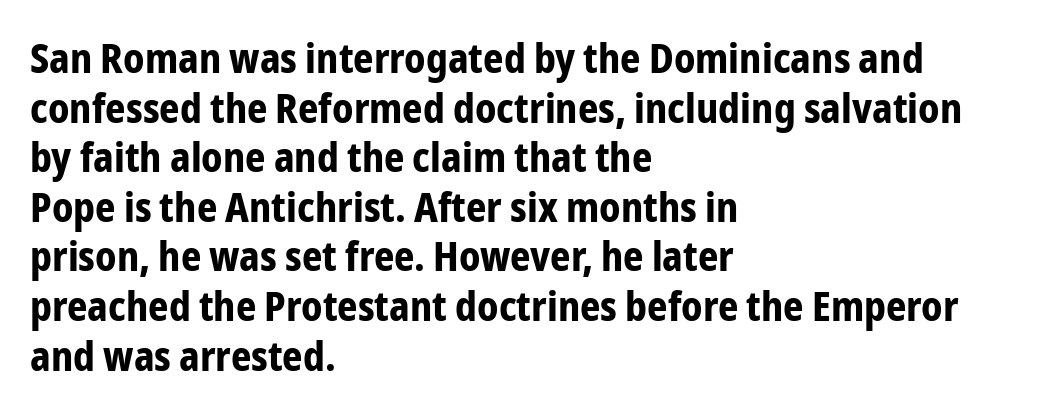
The image shows 40 px bold, condensed sans-serif type, upright; set left-aligned, line spacing 1.24x, normal letter spacing, not underlined; low stroke contrast and a medium x-height.
